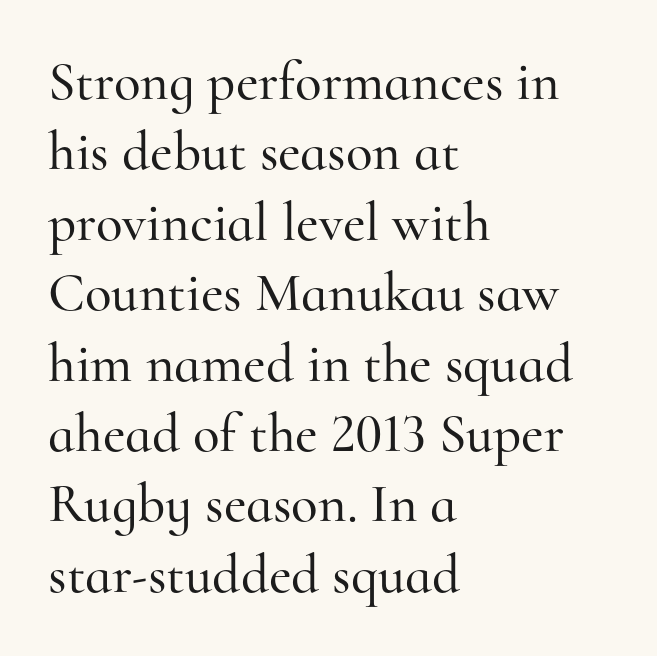
{"serif": "yes", "italic": "no", "width": "normal", "stroke_contrast": "high", "x_height": "small", "monospaced": "no", "underline": "no", "align": "left", "line_spacing": "normal", "line_spacing_ratio": 1.28, "letter_spacing": "normal", "letter_spacing_em": 0.0, "glyph_px": 55}
